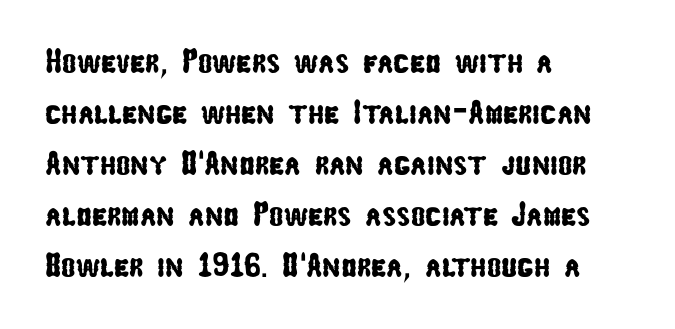
Q: Is the typeface a serif or a sans-serif typeface? A: Sans-serif.
Q: Is the text underlined? A: No.
Q: How is the paragraph aligned? A: Left-aligned.
Q: Is the spacing between letters normal or unusually wide? A: Normal.
Q: Is the spacing between lines tight, normal or loose? A: Normal.
Q: Width (condensed, normal, or wide)? A: Condensed.
Q: Stroke contrast? A: Low.
Q: x-height? A: Medium.
Q: Monospaced? A: No.
